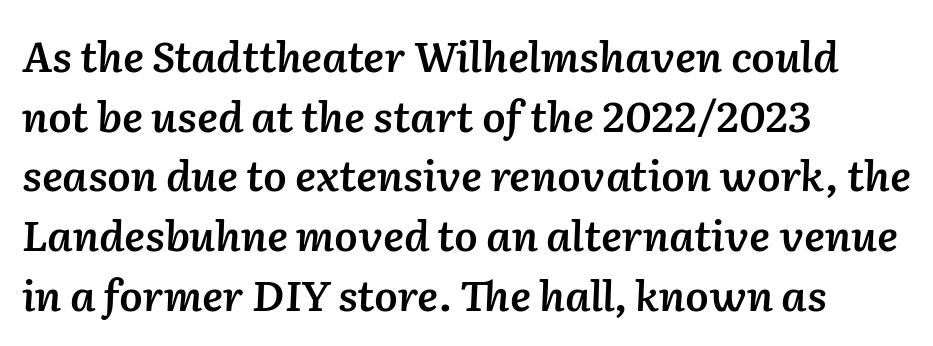
This sample uses an oblique cut, with every glyph tilted off the vertical. Compared with typical body copy, the letter spacing here is the same. This sample has the flowing, uneven cadence of proportional lettering. Casual observation: everything's shoved over to the left. This block has exactly the height ordinary leading produces. Firm but not heavy-handed strokes: this text is semibold.
